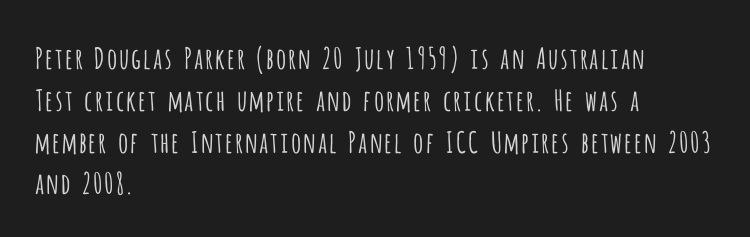
Q: Is the text bold? A: No.
Q: Is the text italic (slanted)? A: No, it is upright.
Q: Is the typeface a serif or a sans-serif typeface? A: Sans-serif.
Q: Is the text underlined? A: No.
Q: How is the paragraph aligned? A: Left-aligned.
Q: Is the spacing between letters normal or unusually wide? A: Normal.
Q: Is the spacing between lines tight, normal or loose? A: Normal.
Q: Width (condensed, normal, or wide)? A: Condensed.
Q: Stroke contrast? A: Low.
Q: x-height? A: Large.
Q: Monospaced? A: No.
